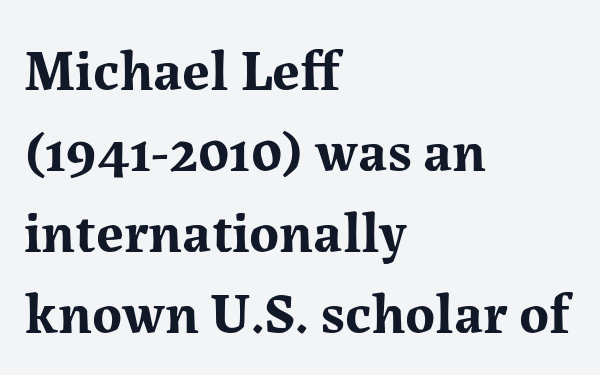
The image shows 57 px bold serif type, upright; set left-aligned, normal line spacing (1.42x), normal letter spacing, not underlined; medium stroke contrast and a medium x-height.
